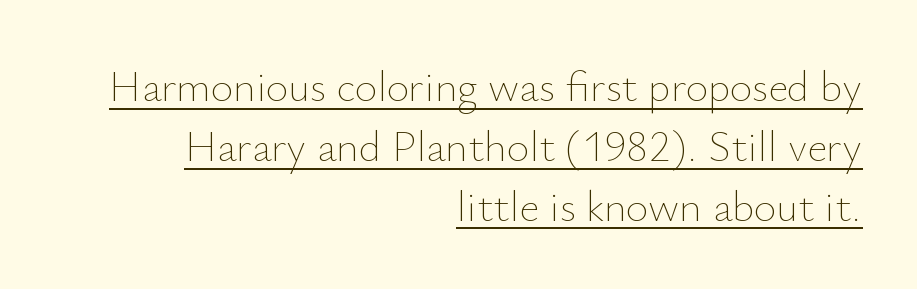
Q: Is the text bold? A: No.
Q: Is the text italic (slanted)? A: No, it is upright.
Q: Is the text underlined? A: Yes.
Q: How is the paragraph aligned? A: Right-aligned.
Q: Is the spacing between letters normal or unusually wide? A: Normal.
Q: Is the spacing between lines tight, normal or loose? A: Normal.
Q: Width (condensed, normal, or wide)? A: Normal.
Q: Stroke contrast? A: Low.
Q: x-height? A: Small.
Q: Monospaced? A: No.
